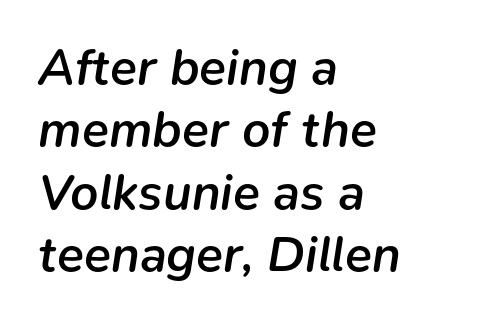
The image shows 50 px semibold type, italic (leaning right); set left-aligned, normal line spacing (1.25x), normal letter spacing, not underlined; low stroke contrast and a medium x-height.
